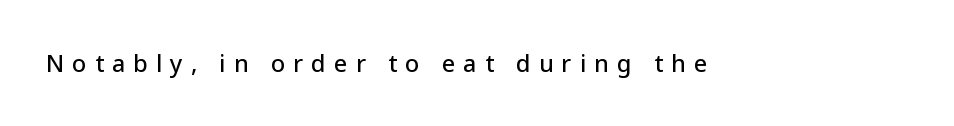
Any mark beneath the type? The region is blank. The letters stand straight up with perfectly vertical stems. Someone cranked the tracking dial way up on this one.
